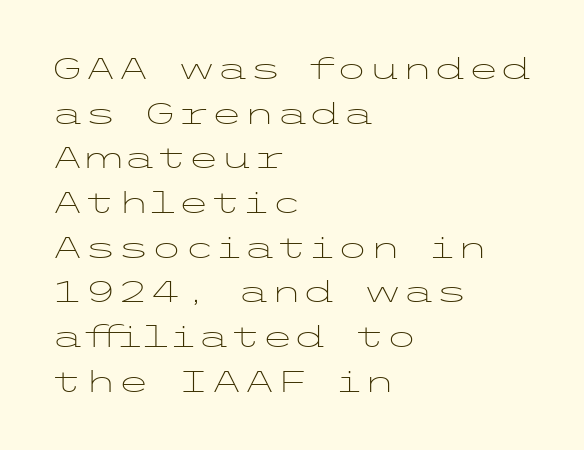
The image shows 30 px light, wide sans-serif type, upright; set left-aligned, normal line spacing (1.49x), normal letter spacing, not underlined; low stroke contrast and a medium x-height.
